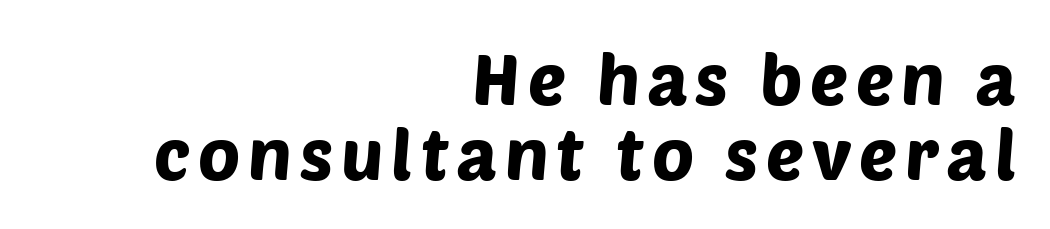
Q: Is the typeface a serif or a sans-serif typeface? A: Sans-serif.
Q: Is the text underlined? A: No.
Q: How is the paragraph aligned? A: Right-aligned.
Q: Is the spacing between lines tight, normal or loose? A: Tight.
Q: Width (condensed, normal, or wide)? A: Normal.
Q: Stroke contrast? A: Low.
Q: x-height? A: Large.
Q: Monospaced? A: No.
